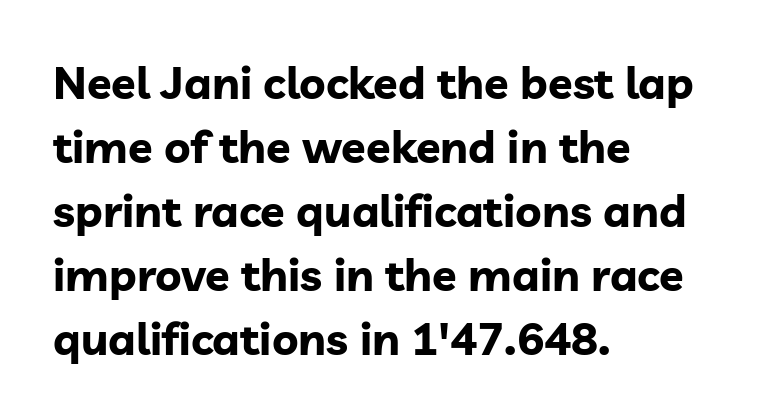
Does the copy run flush right? No — it runs flush left. Underlining? Definitely not there. Is the type bold? Yes — the strokes are clearly thick and heavy. Look at the tracking — it's just the regular setting, nothing added. Posture: straight, roman, zero tilt.
